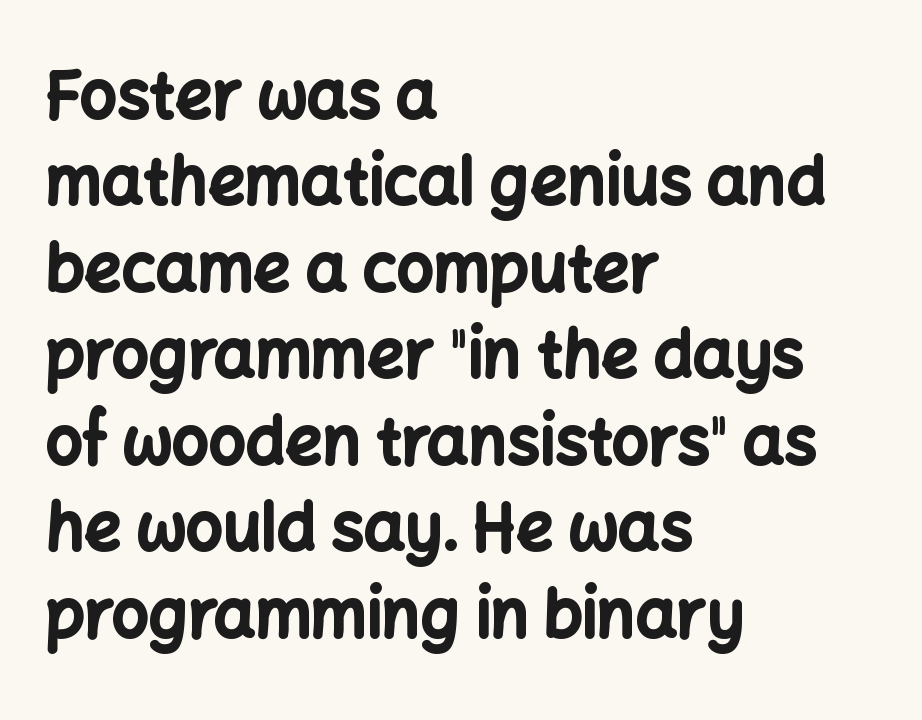
Is this a fixed-width face? No — the glyphs have proportional, varying widths. There is no visible air inserted between adjacent glyphs. Set as a true bold cut, around the 700 mark. Any mark beneath the type? The region is blank. Unlike italic type, these characters show no tilt at all. The text was rendered using a sans face with plain stroke endings.
